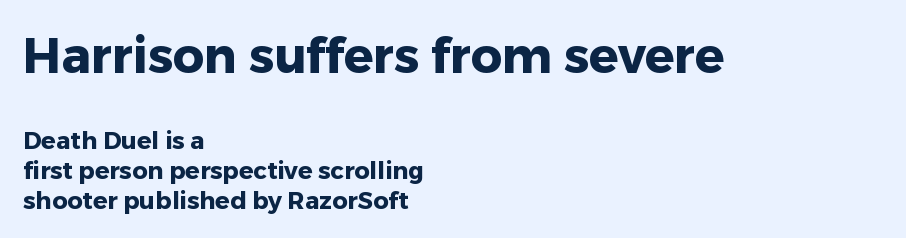
The image shows 49 px heavy sans-serif type, upright; set left-aligned, normal line spacing (1.26x), normal letter spacing, not underlined; the first (top) block is 2.04x larger; low stroke contrast and a medium x-height.
